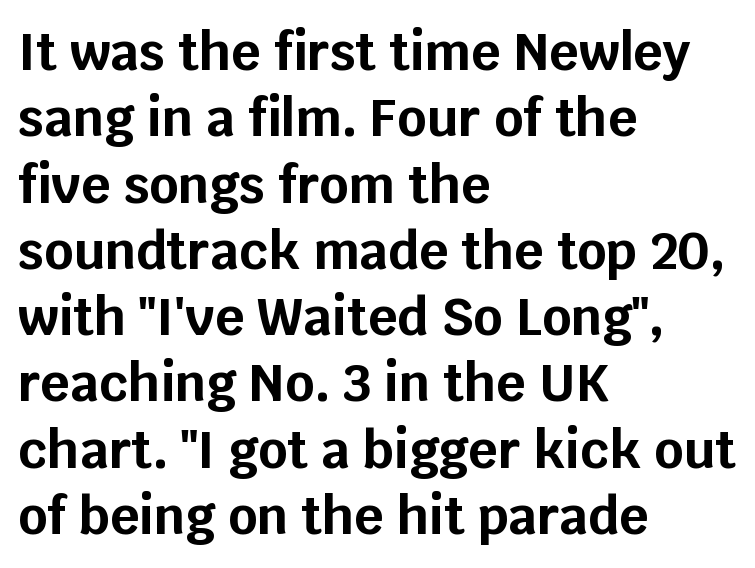
Each letter's strokes conclude bluntly, with no projecting serifs. One glance says typical: line gaps are just what's usual. On the weight axis this lands at bold, roughly 700. Think of a printed novel: that variable character pitch is what you see here. Rendered with straight, roman letterforms.
